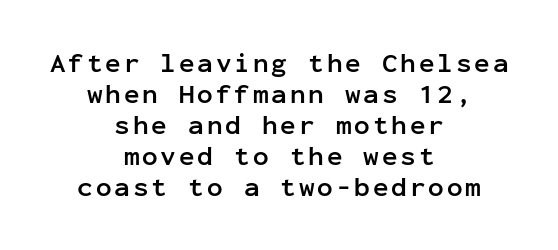
The image shows 26 px bold type, upright; set centered, line spacing 1.19x, not underlined.
